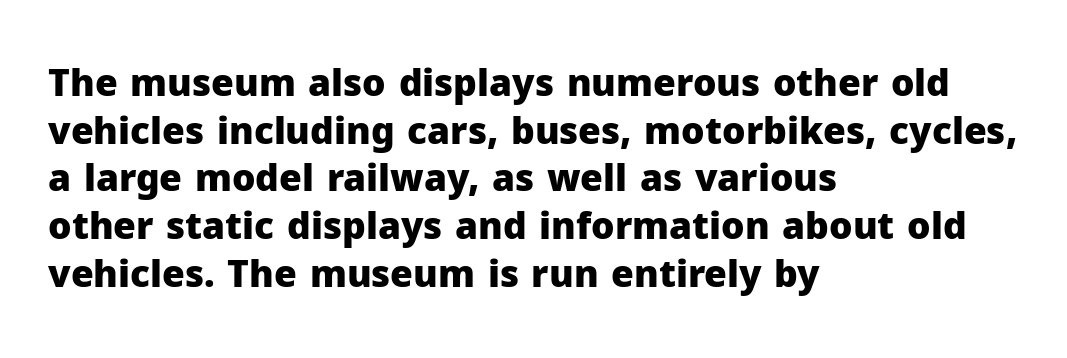
The passage shown is typed in a proportional face where columns would drift. Default kerning and tracking; the words read as compact shapes. Is the type bold? Yes — the strokes are clearly thick and heavy. A roman cut, with each character standing at attention.
